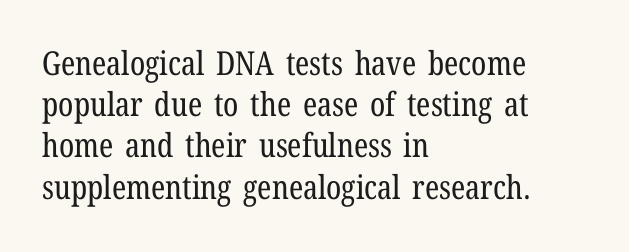
Q: Is the text bold? A: No.
Q: Is the text italic (slanted)? A: No, it is upright.
Q: Is the typeface a serif or a sans-serif typeface? A: Serif.
Q: Is the text underlined? A: No.
Q: How is the paragraph aligned? A: Left-aligned.
Q: Is the spacing between letters normal or unusually wide? A: Normal.
Q: Is the spacing between lines tight, normal or loose? A: Normal.
Q: Width (condensed, normal, or wide)? A: Condensed.
Q: Stroke contrast? A: Low.
Q: x-height? A: Medium.
Q: Monospaced? A: No.
